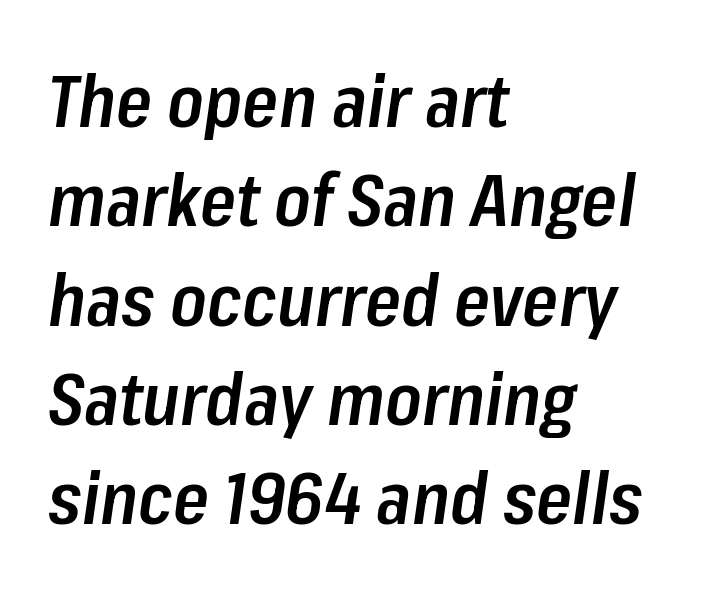
The image shows 73 px semibold, condensed type, italic (leaning right); set left-aligned, normal line spacing (1.36x), normal letter spacing, not underlined; low stroke contrast and a medium x-height.
